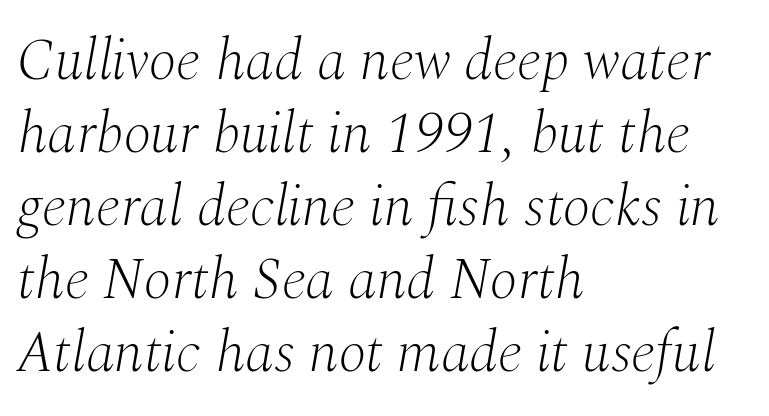
The image shows 58 px light serif type, italic (leaning right); set left-aligned, normal line spacing (1.26x), normal letter spacing, not underlined; medium stroke contrast and a medium x-height.
